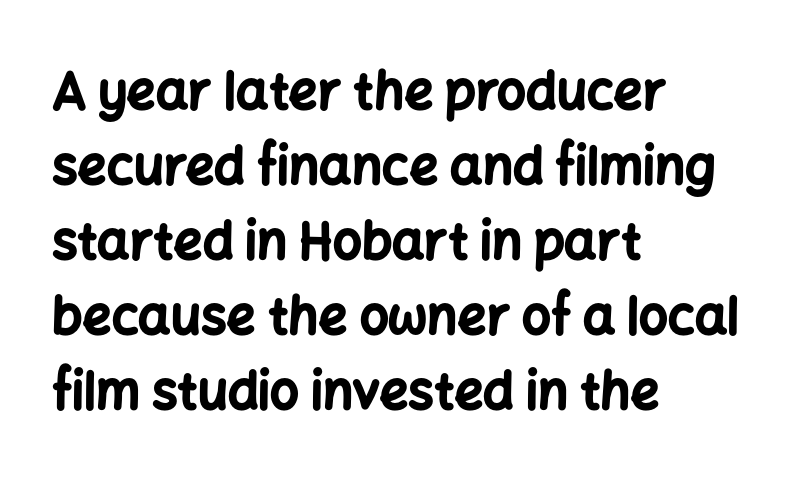
{"serif": "no", "italic": "no", "bold": "yes", "weight": "bold", "width": "normal", "stroke_contrast": "low", "x_height": "medium", "monospaced": "no", "underline": "no", "align": "left", "line_spacing": "normal", "line_spacing_ratio": 1.47, "letter_spacing": "normal", "letter_spacing_em": 0.0, "glyph_px": 51}
